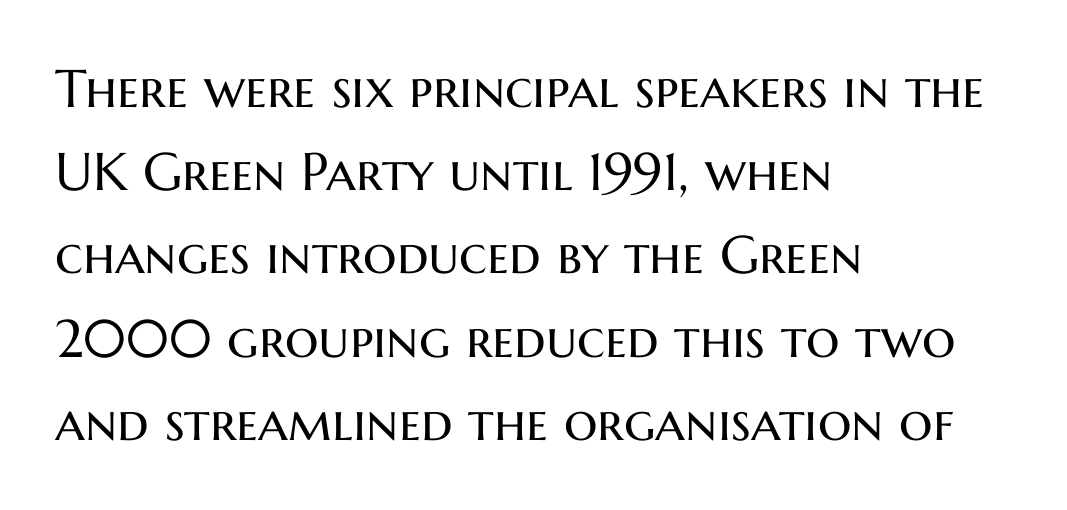
The image shows 53 px regular-weight sans-serif type, upright; set left-aligned, normal line spacing (1.57x), normal letter spacing, not underlined; medium stroke contrast and a medium x-height.
